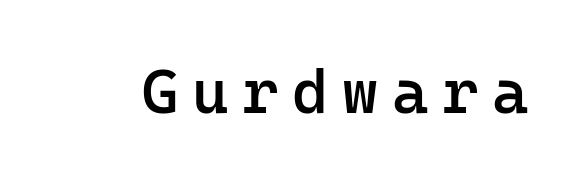
The image shows 62 px semibold sans-serif type, upright, monospaced; set unusually wide letter spacing (+0.22 em), not underlined; low stroke contrast and a medium x-height.
